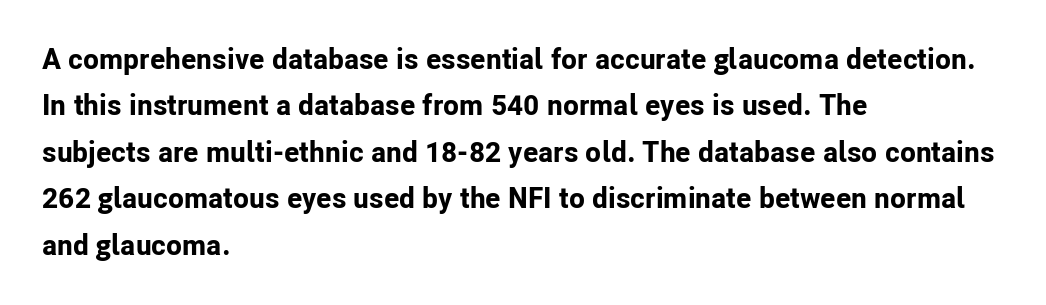
{"serif": "no", "italic": "no", "bold": "yes", "weight": "bold", "width": "normal", "stroke_contrast": "low", "x_height": "medium", "monospaced": "no", "underline": "no", "align": "left", "line_spacing": "normal", "line_spacing_ratio": 1.6, "letter_spacing": "normal", "letter_spacing_em": 0.0, "glyph_px": 29}
